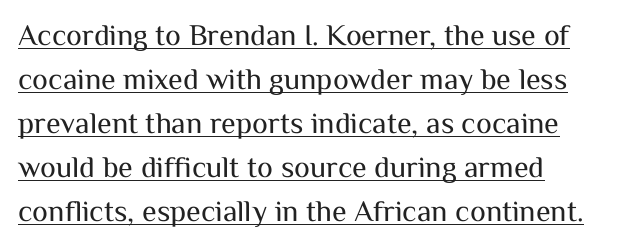
Q: Is the text bold? A: No.
Q: Is the text italic (slanted)? A: No, it is upright.
Q: Is the typeface a serif or a sans-serif typeface? A: Sans-serif.
Q: Is the text underlined? A: Yes.
Q: How is the paragraph aligned? A: Left-aligned.
Q: Is the spacing between letters normal or unusually wide? A: Normal.
Q: Is the spacing between lines tight, normal or loose? A: Normal.
Q: Width (condensed, normal, or wide)? A: Normal.
Q: Stroke contrast? A: Medium.
Q: x-height? A: Medium.
Q: Monospaced? A: No.
